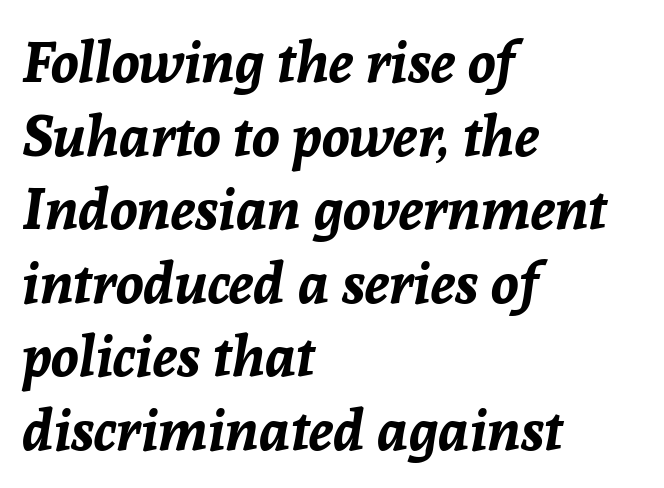
The image shows 57 px bold type, italic (leaning right); set left-aligned, normal line spacing (1.29x), normal letter spacing, not underlined; low stroke contrast and a medium x-height.
